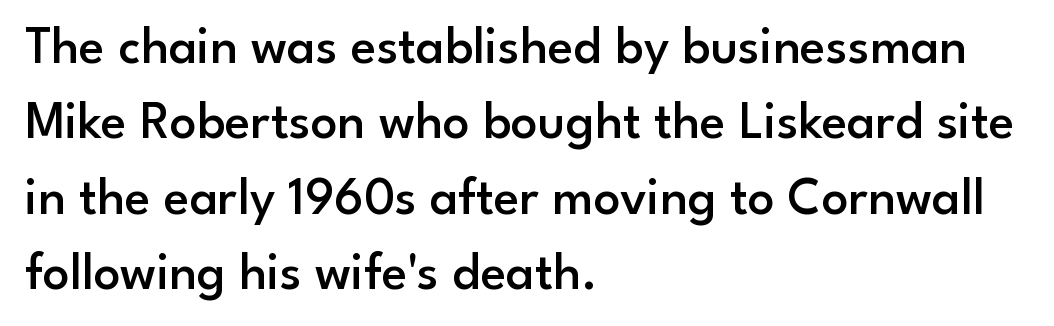
Clear beneath every line of the passage. Type style note: lacks serifs. The face used here is proportionally spaced, like ordinary book or web type. Where is the straight margin? On the left. Words appear dense and cohesive because spacing is normal. This is the in-between weight designers call semibold or demi.
